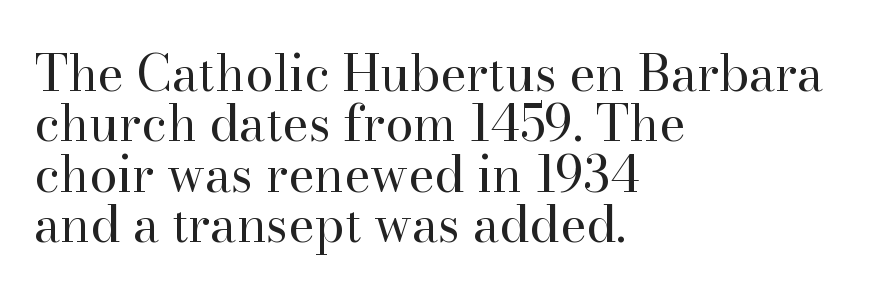
The image shows 50 px regular-weight serif type, upright; set left-aligned, tight line spacing (1.01x), normal letter spacing, not underlined; high stroke contrast and a small x-height.
